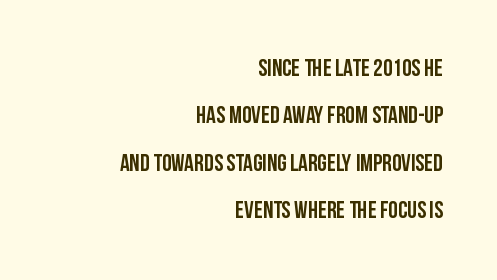
Q: Is the text italic (slanted)? A: No, it is upright.
Q: Is the text underlined? A: No.
Q: How is the paragraph aligned? A: Right-aligned.
Q: Is the spacing between letters normal or unusually wide? A: Normal.
Q: Is the spacing between lines tight, normal or loose? A: Loose.
